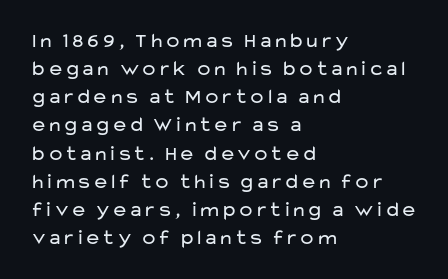
The image shows 21 px text type, upright; set left-aligned, normal line spacing (1.34x), normal letter spacing, not underlined.
